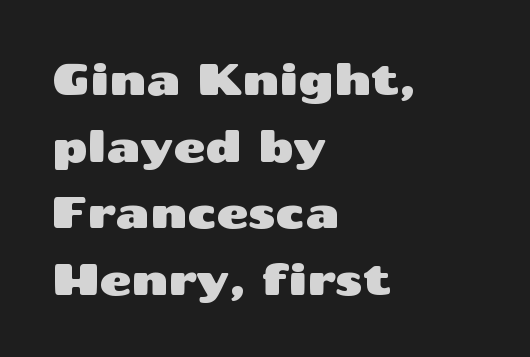
{"serif": "no", "italic": "no", "width": "wide", "stroke_contrast": "medium", "x_height": "medium", "monospaced": "no", "underline": "no", "align": "left", "line_spacing": "normal", "line_spacing_ratio": 1.55, "letter_spacing": "normal", "letter_spacing_em": 0.0, "glyph_px": 43}
